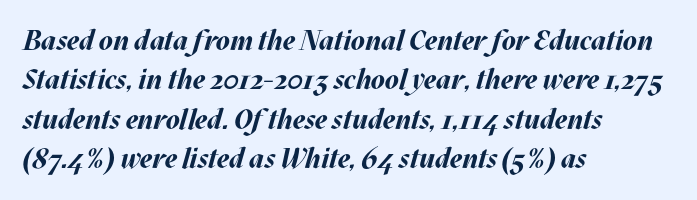
The image shows 28 px bold type, italic (leaning right); set left-aligned, normal line spacing (1.41x), normal letter spacing, not underlined; medium stroke contrast and a large x-height.
